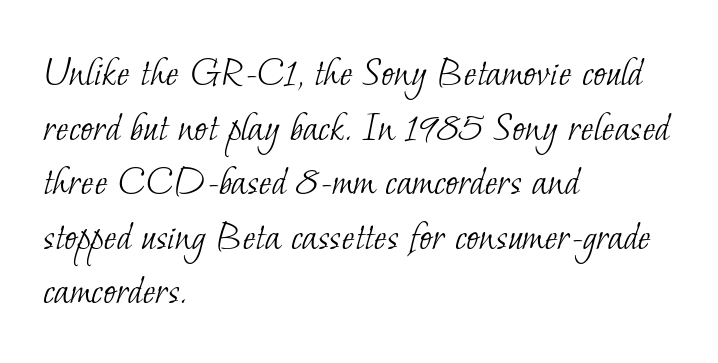
{"serif": "yes", "bold": "no", "weight": "light", "width": "normal", "stroke_contrast": "low", "x_height": "small", "monospaced": "no", "underline": "no", "align": "left", "line_spacing": "normal", "line_spacing_ratio": 1.27, "letter_spacing": "normal", "letter_spacing_em": 0.0, "glyph_px": 43}
